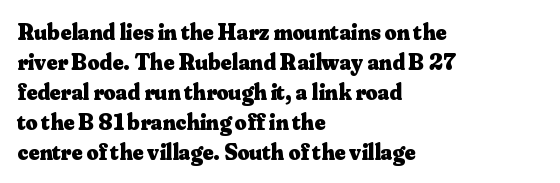
The image shows 23 px bold type, upright; set left-aligned, normal line spacing (1.3x), normal letter spacing, not underlined.
